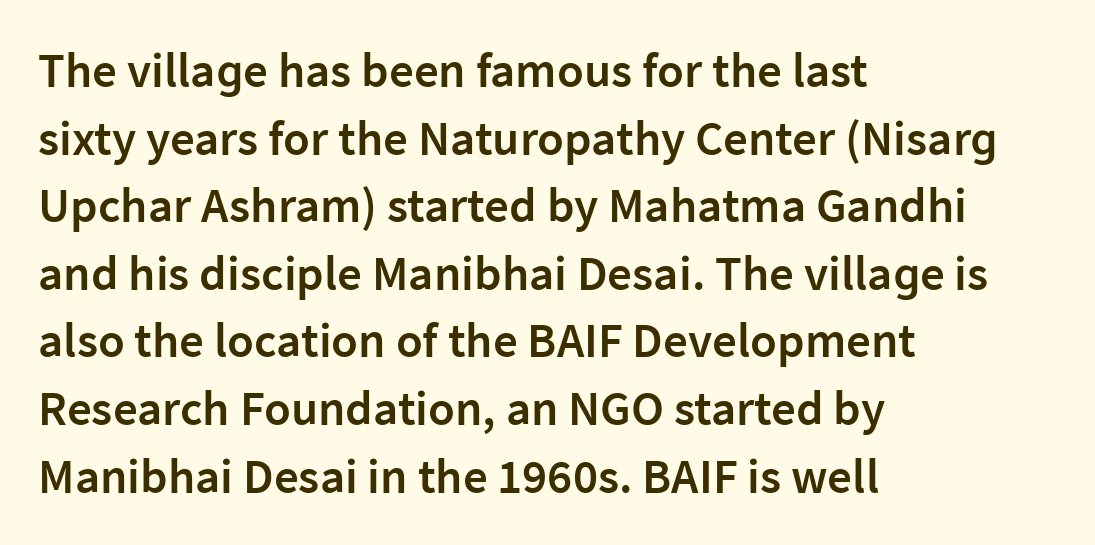
The image shows 49 px semibold sans-serif type, upright; set left-aligned, normal line spacing (1.38x), normal letter spacing, not underlined; low stroke contrast and a medium x-height.
